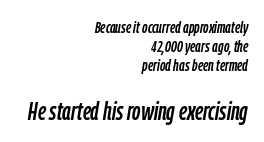
{"italic": "yes", "lean": "right", "slant_degrees": 9, "underline": "no", "align": "right", "line_spacing": "tight", "line_spacing_ratio": 1.12, "letter_spacing": "normal", "letter_spacing_em": 0.0, "larger_block": "second", "size_ratio": 1.53, "glyph_px": 26}
